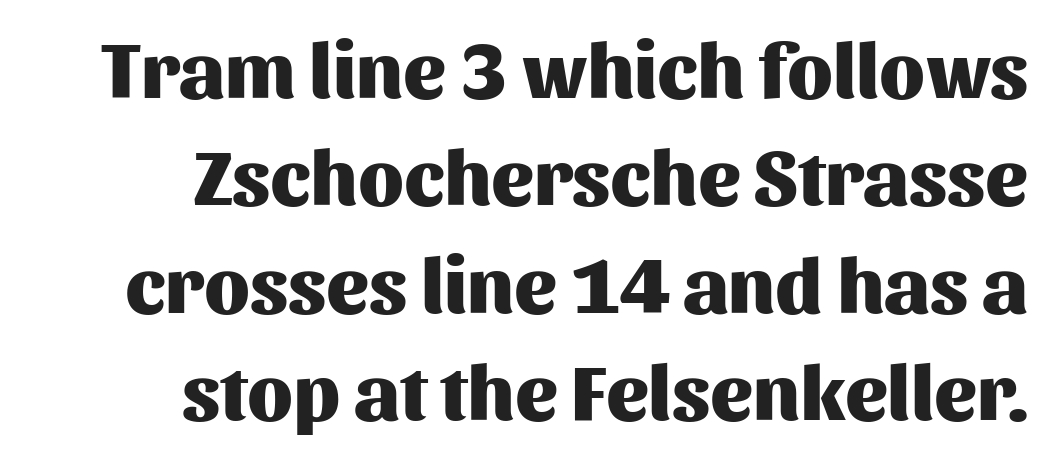
The image shows 79 px heavy sans-serif type, upright; set right-aligned, normal line spacing (1.36x), normal letter spacing, not underlined; medium stroke contrast and a medium x-height.
